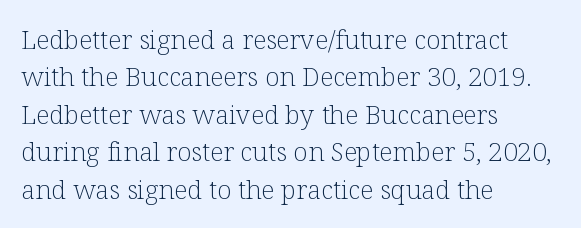
The image shows 26 px text type, upright; set left-aligned, normal line spacing (1.44x), normal letter spacing, not underlined.
